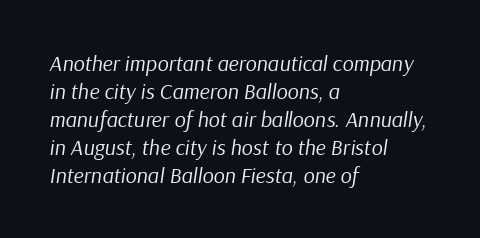
The image shows 22 px text type, italic (leaning right); set left-aligned, normal line spacing (1.27x), normal letter spacing, not underlined.
